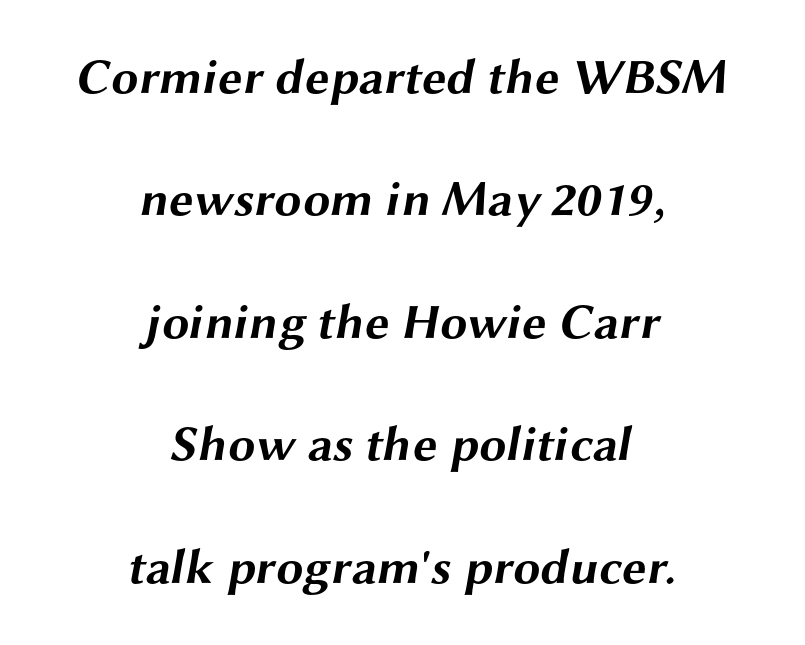
{"serif": "no", "bold": "yes", "weight": "bold", "width": "wide", "stroke_contrast": "medium", "x_height": "medium", "monospaced": "no", "underline": "no", "align": "center", "line_spacing": "loose", "line_spacing_ratio": 2.5, "letter_spacing": "normal", "letter_spacing_em": 0.0, "glyph_px": 49}
